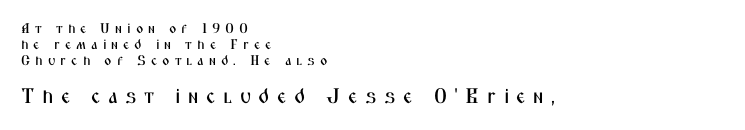
{"italic": "no", "underline": "no", "align": "left", "line_spacing": "tight", "line_spacing_ratio": 1.15, "letter_spacing": "wide", "letter_spacing_em": 0.35, "larger_block": "second", "size_ratio": 1.5, "glyph_px": 21}
